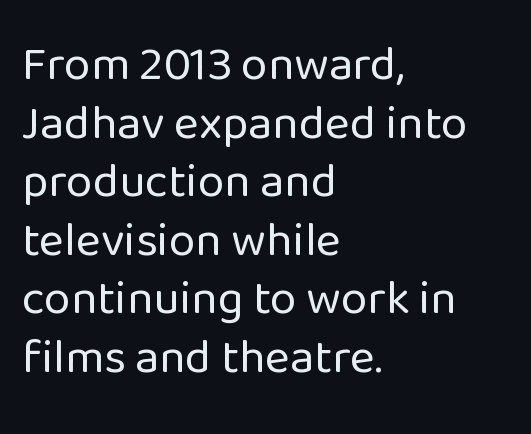
The image shows 48 px regular-weight sans-serif type, upright; set left-aligned, line spacing 1.22x, normal letter spacing, not underlined; low stroke contrast and a medium x-height.
